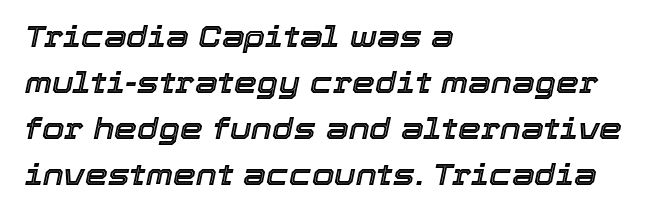
You could call the tracking neutral — neither tight nor loose. The designer left line spacing at the default. You could not count columns in this text — the font is proportionally spaced. Italic? Definitely — the glyphs are oblique. Anything drawn beneath the words? Only blank space. If you drew a ruler down the left edge, every line would touch it.
